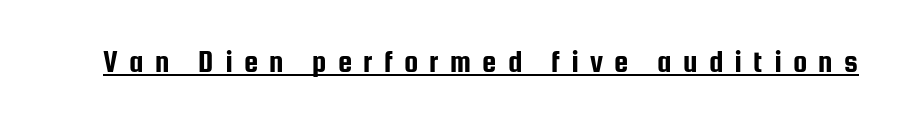
The image shows 32 px condensed sans-serif type, upright; set unusually wide letter spacing (+0.35 em), underlined; low stroke contrast and a medium x-height.
